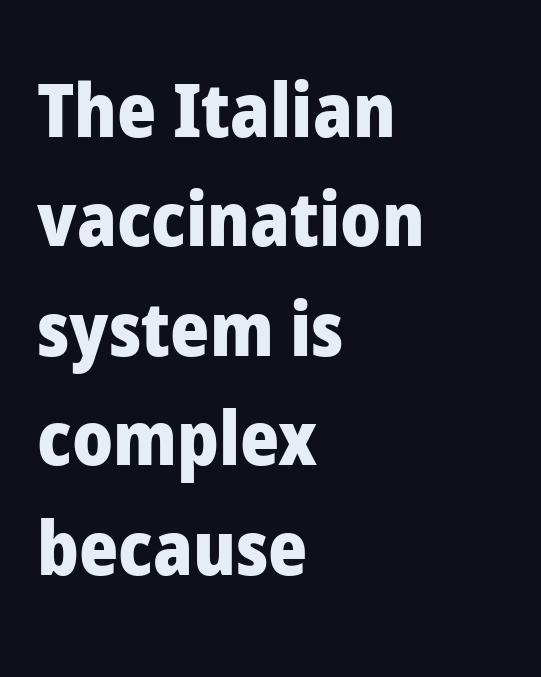
{"serif": "no", "italic": "no", "bold": "yes", "weight": "heavy", "width": "normal", "stroke_contrast": "low", "x_height": "medium", "monospaced": "no", "underline": "no", "align": "left", "line_spacing": "normal", "line_spacing_ratio": 1.46, "letter_spacing": "normal", "letter_spacing_em": 0.0, "glyph_px": 75}
